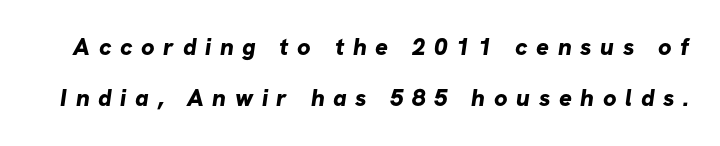
{"bold": "yes", "underline": "no", "line_spacing": "loose", "line_spacing_ratio": 2.13, "letter_spacing": "wide", "letter_spacing_em": 0.36, "glyph_px": 24}
